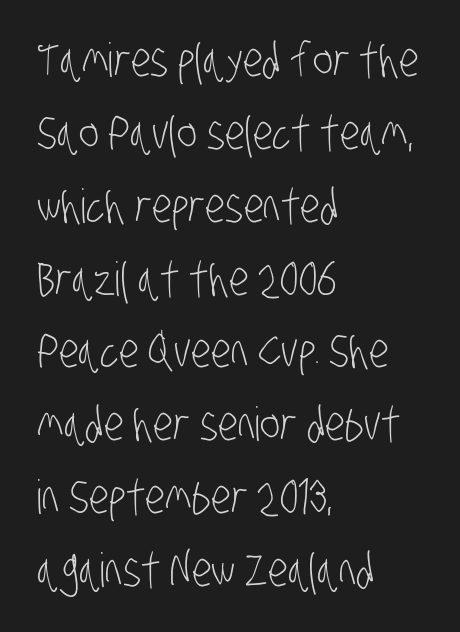
The image shows 47 px light, condensed sans-serif type; set left-aligned, normal line spacing (1.55x), normal letter spacing, not underlined; low stroke contrast and a large x-height.
